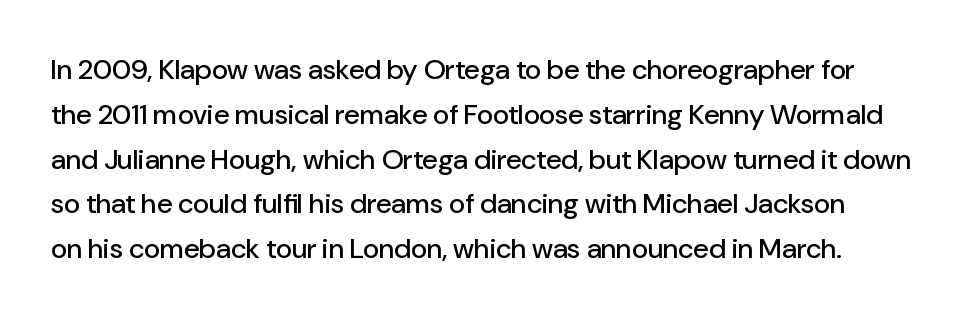
The image shows 28 px sans-serif type, upright; set normal line spacing (1.6x), normal letter spacing, not underlined; low stroke contrast and a medium x-height.
